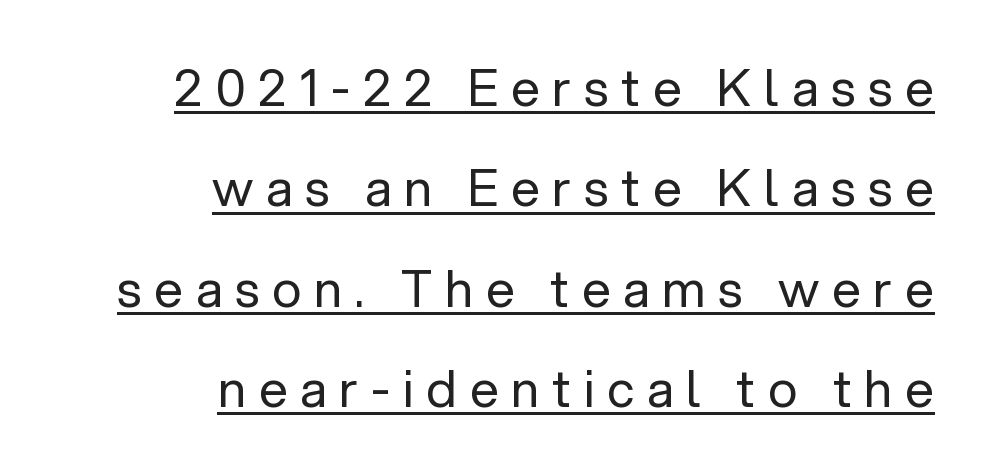
Q: Is the text bold? A: No.
Q: Is the text italic (slanted)? A: No, it is upright.
Q: Is the typeface a serif or a sans-serif typeface? A: Sans-serif.
Q: Is the text underlined? A: Yes.
Q: How is the paragraph aligned? A: Right-aligned.
Q: Is the spacing between letters normal or unusually wide? A: Unusually wide.
Q: Is the spacing between lines tight, normal or loose? A: Loose.
Q: Width (condensed, normal, or wide)? A: Normal.
Q: Stroke contrast? A: Low.
Q: x-height? A: Medium.
Q: Monospaced? A: No.
